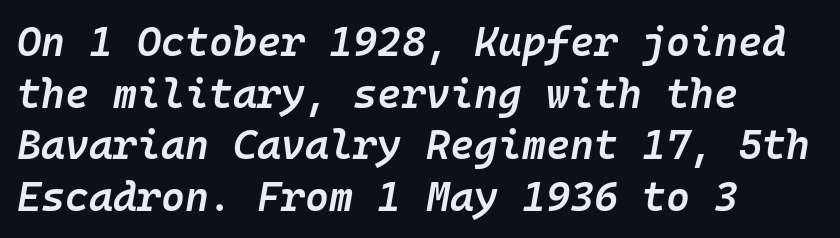
{"italic": "yes", "lean": "right", "slant_degrees": 10, "bold": "semi", "weight": "semibold", "width": "normal", "stroke_contrast": "low", "x_height": "medium", "monospaced": "yes", "underline": "no", "align": "left", "line_spacing": "normal", "line_spacing_ratio": 1.26, "letter_spacing": "normal", "letter_spacing_em": 0.0, "glyph_px": 41}
